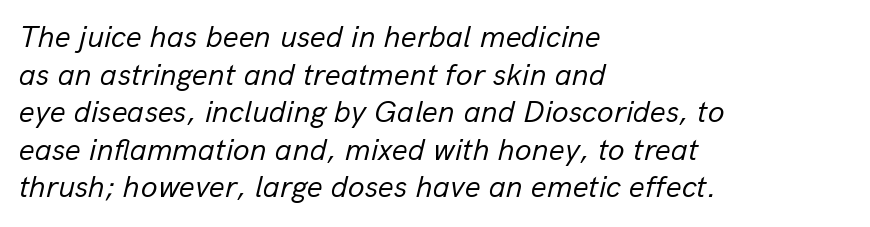
Q: Is the text bold? A: No.
Q: Is the text italic (slanted)? A: Yes, it leans right by about 13 degrees.
Q: Is the text underlined? A: No.
Q: How is the paragraph aligned? A: Left-aligned.
Q: Is the spacing between letters normal or unusually wide? A: Normal.
Q: Width (condensed, normal, or wide)? A: Normal.
Q: Stroke contrast? A: Low.
Q: x-height? A: Medium.
Q: Monospaced? A: No.
